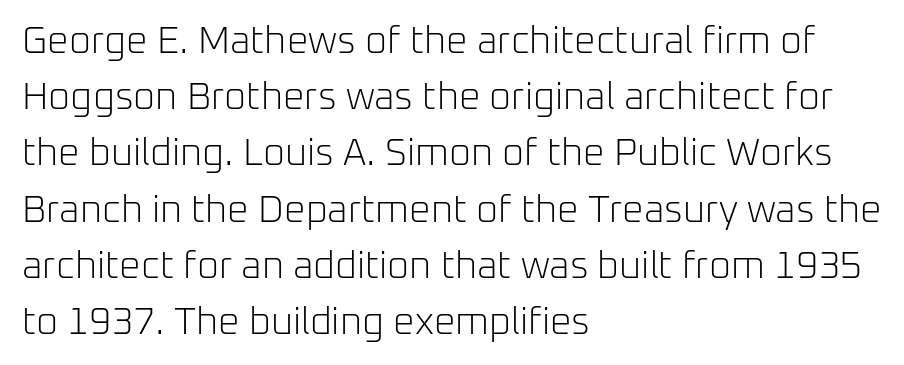
Bold? No — there's no thickening of the strokes. A typesetter would call this proportional, since set widths differ per character. Unmarked baselines from the first word to the last. Line spacing here is normal. Every character sits straight up, as roman type does. The rag falls on the right side of this text block.
